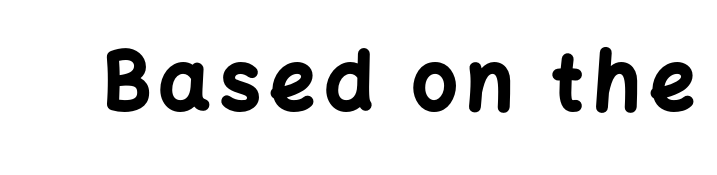
The image shows 80 px bold sans-serif type, upright; set not underlined; low stroke contrast and a medium x-height.
